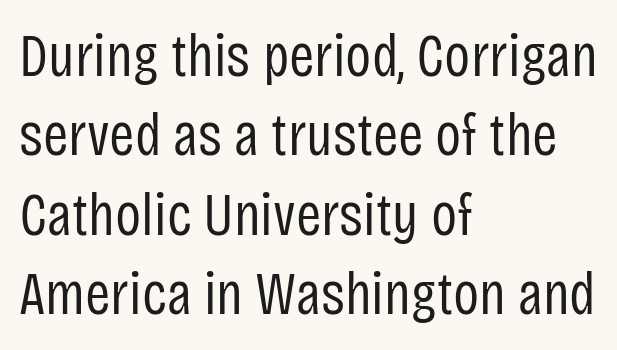
{"serif": "no", "italic": "no", "bold": "no", "weight": "regular", "width": "condensed", "stroke_contrast": "low", "x_height": "large", "monospaced": "no", "underline": "no", "align": "left", "line_spacing": "normal", "line_spacing_ratio": 1.3, "letter_spacing": "normal", "letter_spacing_em": 0.0, "glyph_px": 61}
